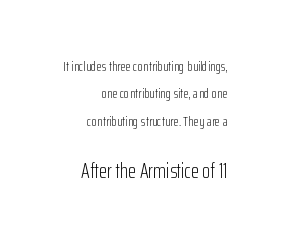
No extra ink here — the face is not bold. Visually the block forms a straight wall on the right and a jagged coastline on the left. You could call the tracking neutral — neither tight nor loose. One glance says open: line gaps are wider than usual. Which of the two is more prominent by size? The second, at the bottom. When letters stand straight like this, we call the style roman or upright.
